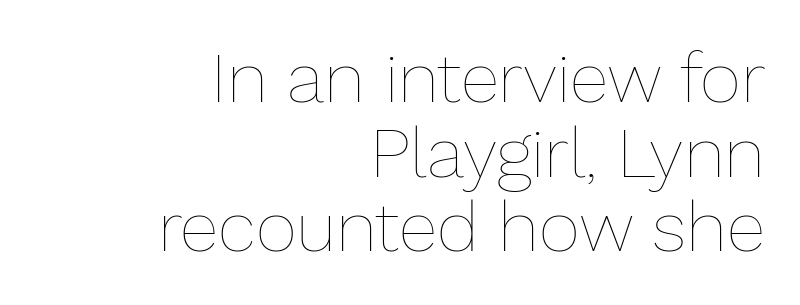
Q: Is the text bold? A: No.
Q: Is the text italic (slanted)? A: No, it is upright.
Q: Is the text underlined? A: No.
Q: How is the paragraph aligned? A: Right-aligned.
Q: Is the spacing between letters normal or unusually wide? A: Normal.
Q: Is the spacing between lines tight, normal or loose? A: Tight.
Q: Width (condensed, normal, or wide)? A: Normal.
Q: Stroke contrast? A: Low.
Q: x-height? A: Medium.
Q: Monospaced? A: No.
